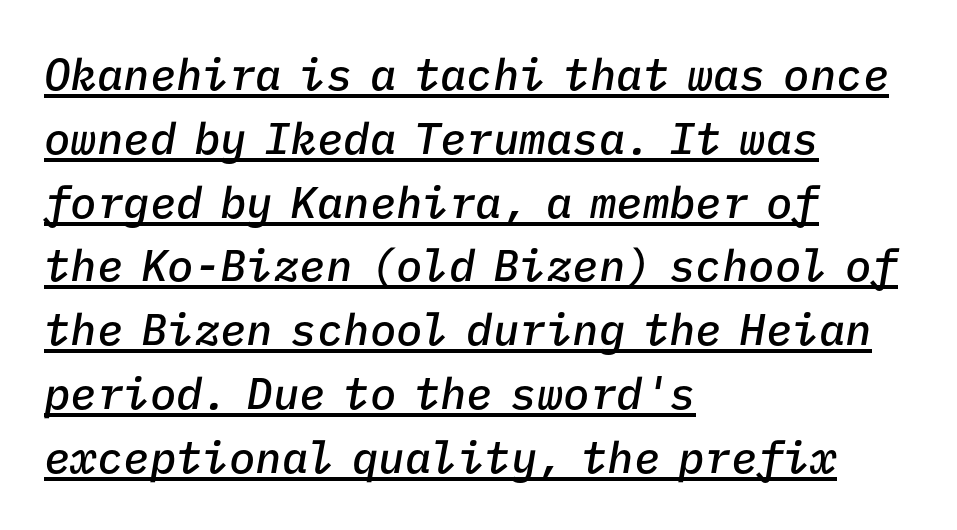
Q: Is the text bold? A: Semi-bold.
Q: Is the text italic (slanted)? A: Yes, it leans right by about 9 degrees.
Q: Is the text underlined? A: Yes.
Q: How is the paragraph aligned? A: Left-aligned.
Q: Is the spacing between letters normal or unusually wide? A: Normal.
Q: Is the spacing between lines tight, normal or loose? A: Normal.
Q: Width (condensed, normal, or wide)? A: Normal.
Q: Stroke contrast? A: Low.
Q: x-height? A: Medium.
Q: Monospaced? A: Yes.
